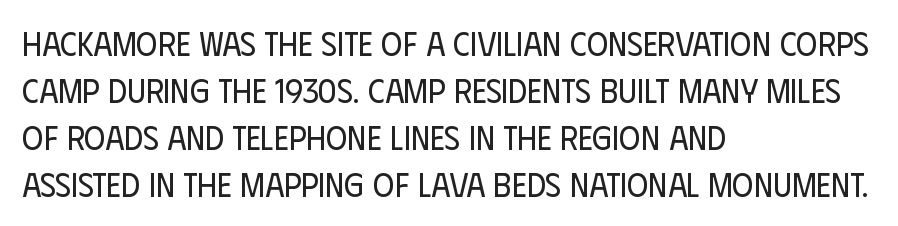
Q: Is the text bold? A: No.
Q: Is the text italic (slanted)? A: No, it is upright.
Q: Is the typeface a serif or a sans-serif typeface? A: Sans-serif.
Q: Is the text underlined? A: No.
Q: How is the paragraph aligned? A: Left-aligned.
Q: Is the spacing between letters normal or unusually wide? A: Normal.
Q: Is the spacing between lines tight, normal or loose? A: Normal.
Q: Width (condensed, normal, or wide)? A: Condensed.
Q: Stroke contrast? A: Low.
Q: x-height? A: Large.
Q: Monospaced? A: No.
